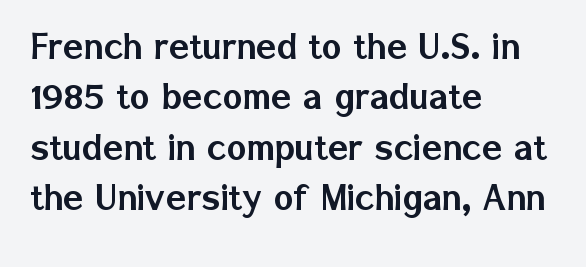
{"serif": "no", "italic": "no", "width": "normal", "stroke_contrast": "low", "x_height": "medium", "monospaced": "no", "underline": "no", "align": "left", "line_spacing_ratio": 1.2, "letter_spacing": "normal", "letter_spacing_em": 0.0, "glyph_px": 42}
